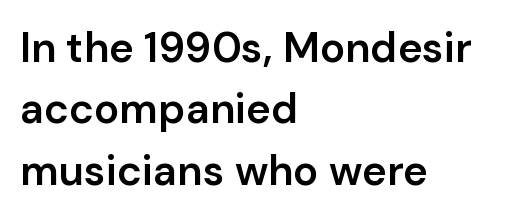
The image shows 42 px semibold sans-serif type, upright; set left-aligned, normal line spacing (1.46x), normal letter spacing, not underlined; low stroke contrast and a medium x-height.
